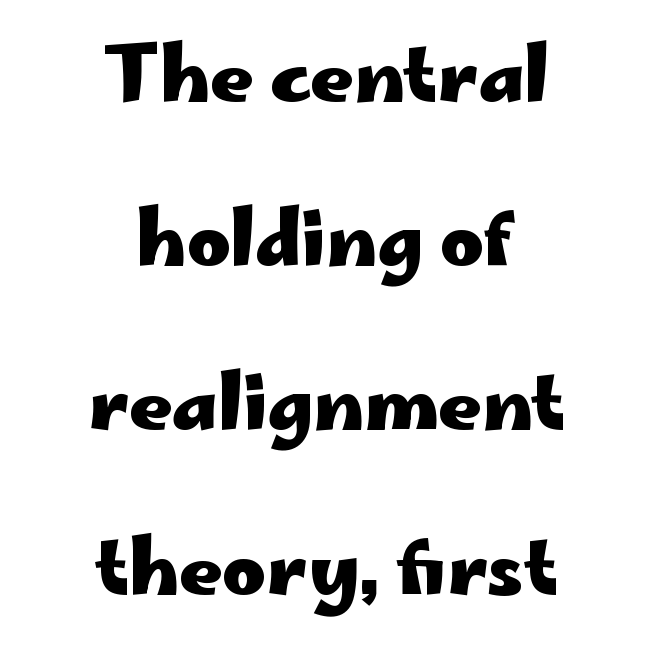
A dark, heavy texture on the line: the type is bold. Notice how the passage keeps no hard edge, just a central spine. The words here are not underlined. Each word holds together tightly as a unit, with standard inter-letter gaps. Note the varied advance widths — an 'i' is clearly narrower than an 'm'. Rows of type keep a wide berth in the vertical direction.
